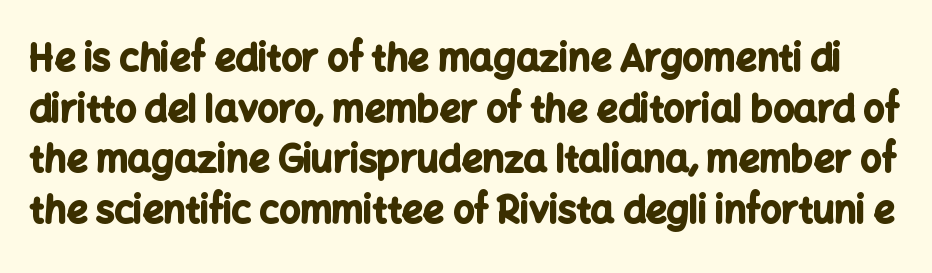
Q: Is the text bold? A: Yes.
Q: Is the text italic (slanted)? A: No, it is upright.
Q: Is the typeface a serif or a sans-serif typeface? A: Sans-serif.
Q: Is the text underlined? A: No.
Q: Is the spacing between letters normal or unusually wide? A: Normal.
Q: Is the spacing between lines tight, normal or loose? A: Normal.
Q: Width (condensed, normal, or wide)? A: Normal.
Q: Stroke contrast? A: Low.
Q: x-height? A: Medium.
Q: Monospaced? A: No.
